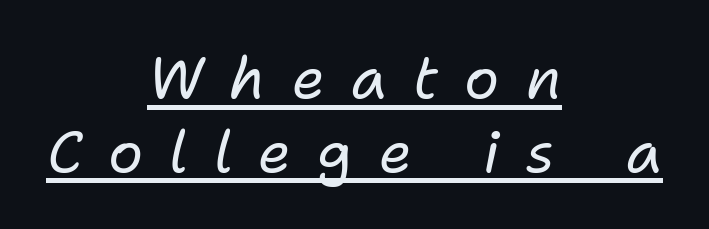
The image shows 58 px regular-weight type, italic (leaning right); set centered, normal line spacing (1.27x), unusually wide letter spacing (+0.45 em), underlined; low stroke contrast and a medium x-height.
